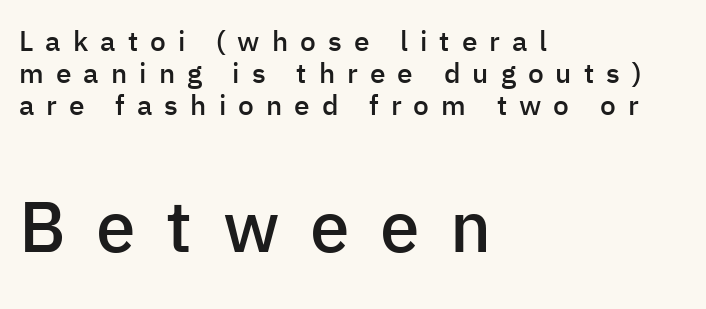
A typesetter would call this proportional, since set widths differ per character. Descender tails drop into unmarked territory. Stroke terminals: plain, sans-serif. Does the leading feel generous? Not at all — it's pinched. The designer gave the closing block more size than the opening block.
